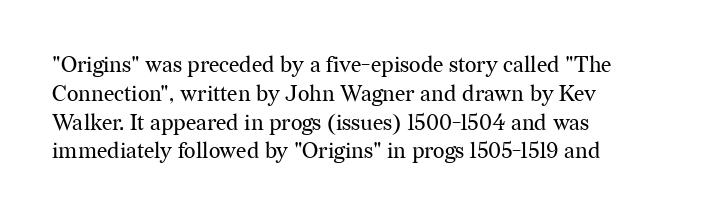
Q: Is the text bold? A: No.
Q: Is the text italic (slanted)? A: No, it is upright.
Q: Is the text underlined? A: No.
Q: How is the paragraph aligned? A: Left-aligned.
Q: Is the spacing between letters normal or unusually wide? A: Normal.
Q: Is the spacing between lines tight, normal or loose? A: Normal.
